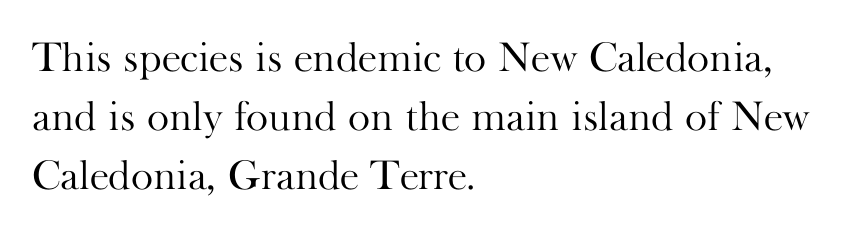
{"serif": "yes", "italic": "no", "bold": "no", "weight": "light", "width": "normal", "stroke_contrast": "high", "x_height": "small", "monospaced": "no", "underline": "no", "align": "left", "line_spacing": "normal", "line_spacing_ratio": 1.41, "letter_spacing": "normal", "letter_spacing_em": 0.0, "glyph_px": 42}
